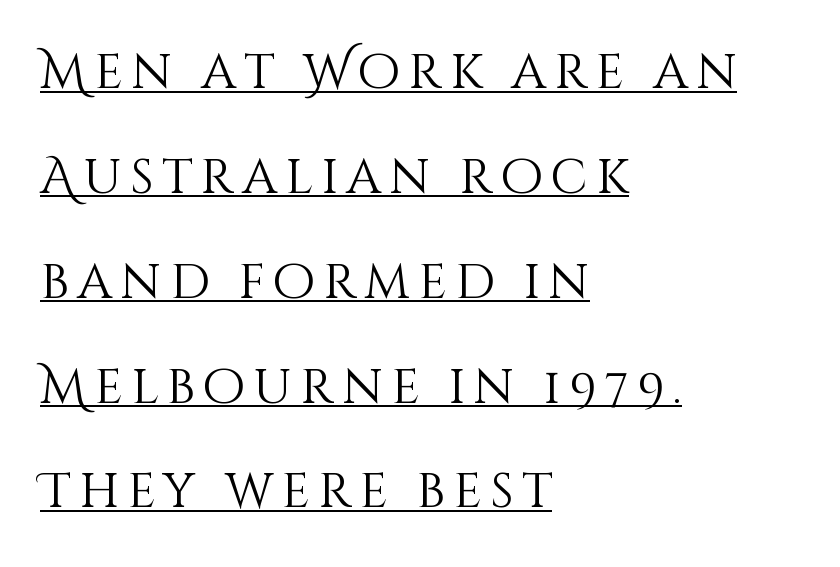
The weight tops out at a normal text grade. Spacing verdict: proportional, widths tailored to each character. Horizontal alignment here is leftward, the default for most running prose. The leading is generous, giving the passage an open texture. Posture: straight, roman, zero tilt. Glance below the letters and you will spot a drawn line.
